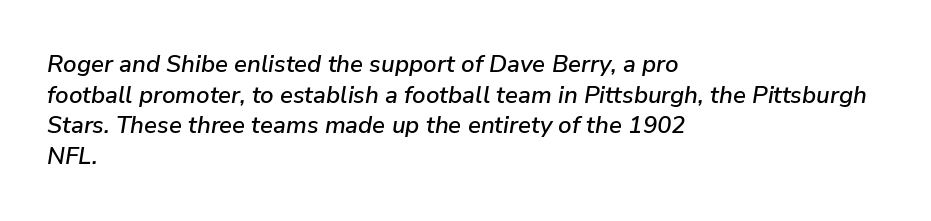
The image shows 24 px text type, italic (leaning right); set left-aligned, normal line spacing (1.28x), normal letter spacing, not underlined.
